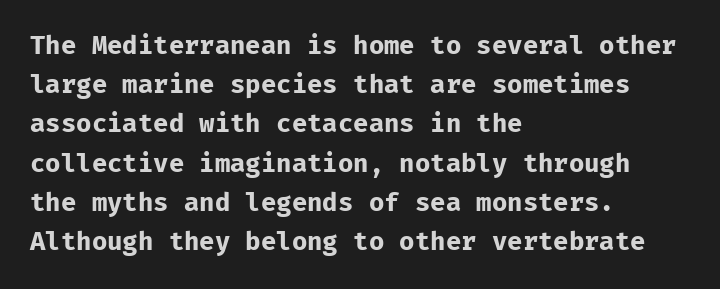
Q: Is the text bold? A: Yes.
Q: Is the text italic (slanted)? A: No, it is upright.
Q: Is the text underlined? A: No.
Q: How is the paragraph aligned? A: Left-aligned.
Q: Is the spacing between letters normal or unusually wide? A: Normal.
Q: Is the spacing between lines tight, normal or loose? A: Normal.
